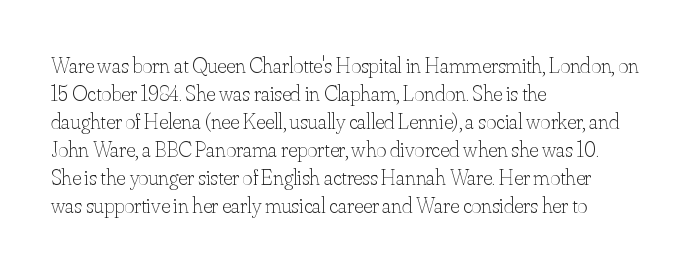
No extra ink here — the face is not bold. Students, observe: this is what conventionally led text looks like. Visually the block forms a straight wall on the left and a jagged coastline on the right. Clear beneath every line of the passage.
